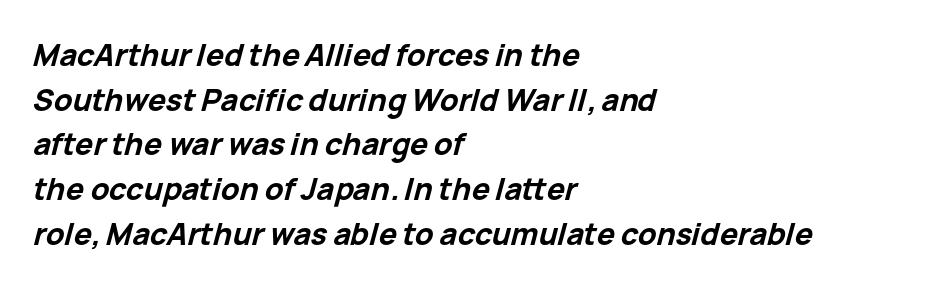
The image shows 30 px bold type, italic (leaning right); set left-aligned, normal line spacing (1.49x), normal letter spacing, not underlined; low stroke contrast and a medium x-height.
